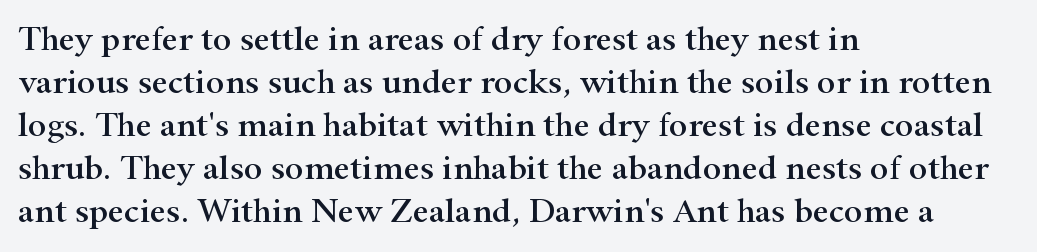
The image shows 35 px wide serif type, upright; set left-aligned, line spacing 1.23x, normal letter spacing, not underlined; high stroke contrast and a small x-height.
